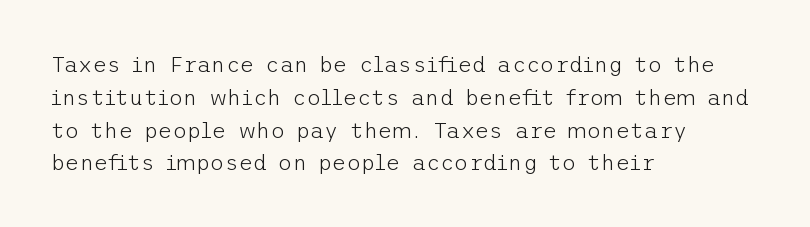
{"italic": "no", "bold": "no", "underline": "no", "align": "left", "line_spacing": "normal", "line_spacing_ratio": 1.49, "letter_spacing": "normal", "letter_spacing_em": 0.0, "glyph_px": 22}
